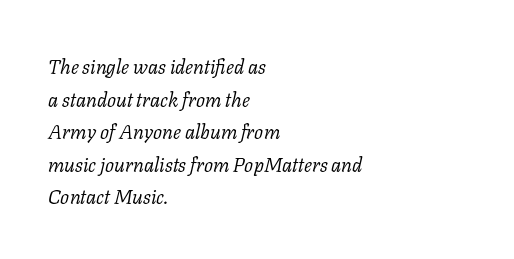
{"italic": "yes", "lean": "right", "slant_degrees": 11, "bold": "no", "underline": "no", "align": "left", "line_spacing": "normal", "line_spacing_ratio": 1.63, "letter_spacing": "normal", "letter_spacing_em": 0.0, "glyph_px": 20}
